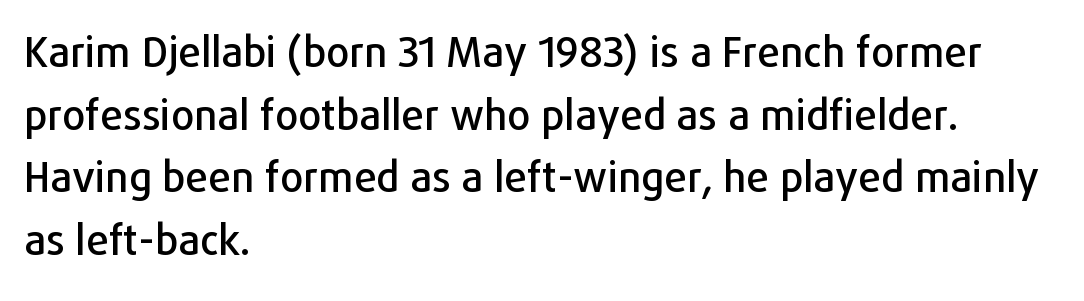
Is the block centered? No — it sits flush against the left margin. A typesetter would call this proportional, since set widths differ per character. This rendering leaves character spacing at its baseline value. Has an underline been added? It has not. Note: no serifs on the glyphs. Is there much room between lines? A standard amount, neither cramped nor airy.
